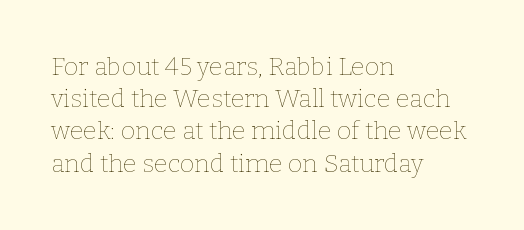
{"italic": "no", "bold": "no", "underline": "no", "align": "left", "line_spacing": "normal", "line_spacing_ratio": 1.29, "letter_spacing": "normal", "letter_spacing_em": 0.0, "glyph_px": 25}
